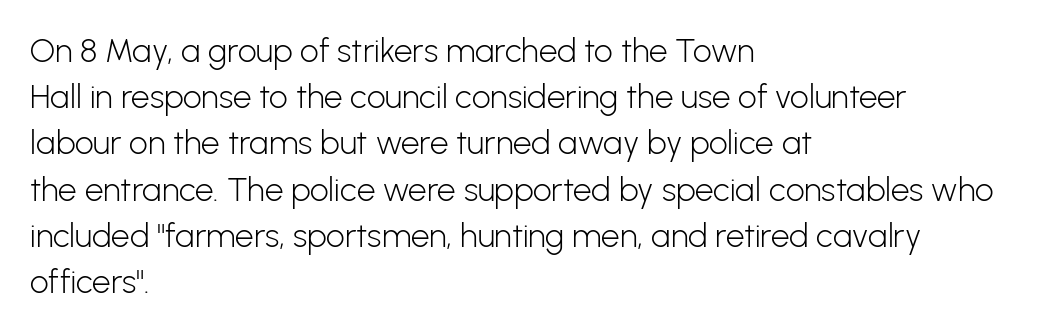
{"serif": "no", "italic": "no", "bold": "no", "weight": "light", "width": "normal", "stroke_contrast": "low", "x_height": "medium", "monospaced": "no", "underline": "no", "align": "left", "line_spacing": "normal", "line_spacing_ratio": 1.4, "letter_spacing": "normal", "letter_spacing_em": 0.0, "glyph_px": 33}
